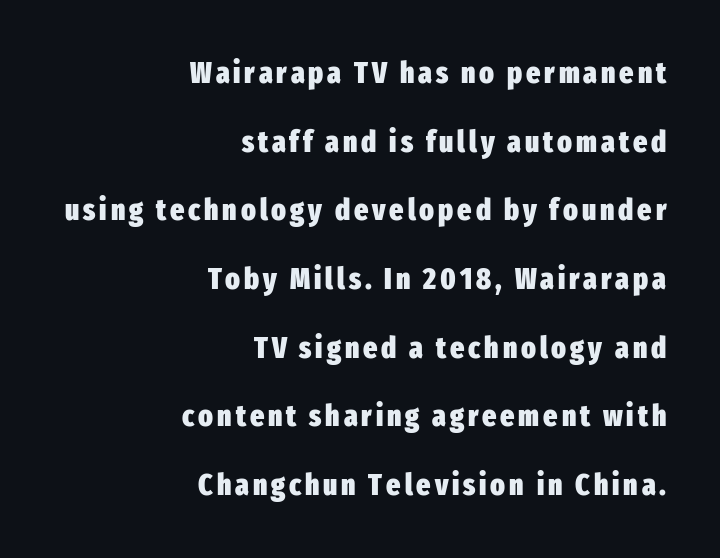
{"serif": "no", "italic": "no", "bold": "yes", "weight": "heavy", "width": "condensed", "stroke_contrast": "low", "x_height": "medium", "monospaced": "no", "underline": "no", "align": "right", "line_spacing": "loose", "line_spacing_ratio": 2.29, "glyph_px": 30}
